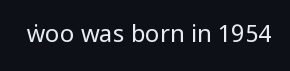
{"italic": "no", "bold": "no", "underline": "no", "letter_spacing": "normal", "letter_spacing_em": 0.0, "glyph_px": 24}
